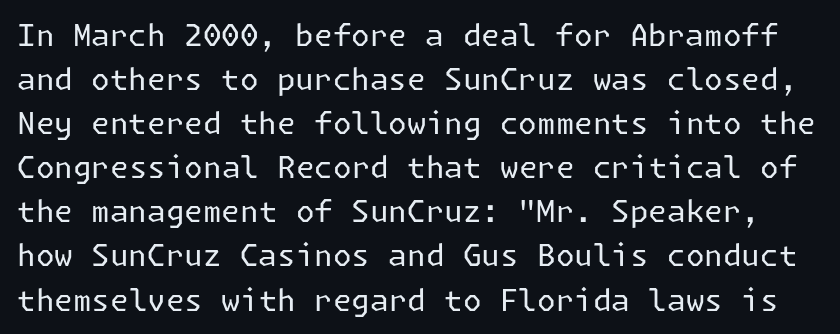
The image shows 30 px regular-weight sans-serif type, upright; set normal line spacing (1.47x), normal letter spacing, not underlined; low stroke contrast and a medium x-height.
